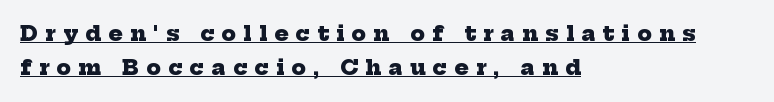
The image shows 21 px bold type; set left-aligned, normal line spacing (1.64x), unusually wide letter spacing (+0.35 em), underlined.
